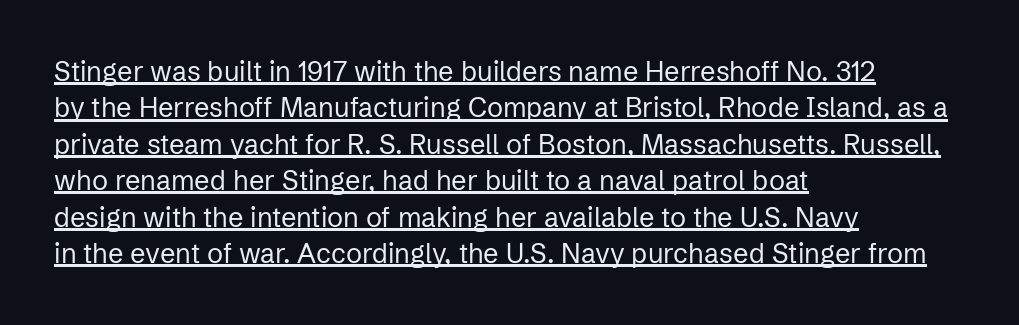
The image shows 27 px text type, upright; set left-aligned, normal line spacing (1.35x), normal letter spacing, underlined.
